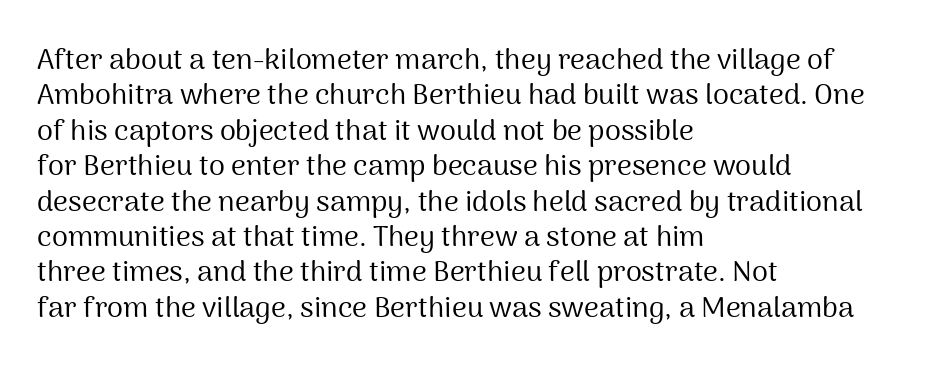
{"serif": "no", "italic": "no", "bold": "no", "weight": "regular", "width": "normal", "stroke_contrast": "medium", "x_height": "medium", "monospaced": "no", "underline": "no", "align": "left", "line_spacing_ratio": 1.22, "letter_spacing": "normal", "letter_spacing_em": 0.0, "glyph_px": 29}
